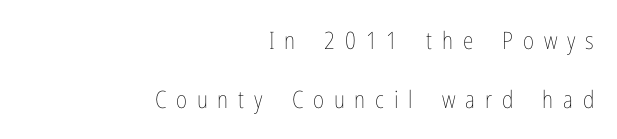
The image shows 24 px text type, upright; set right-aligned, loose line spacing (2.44x), unusually wide letter spacing (+0.41 em), not underlined.
